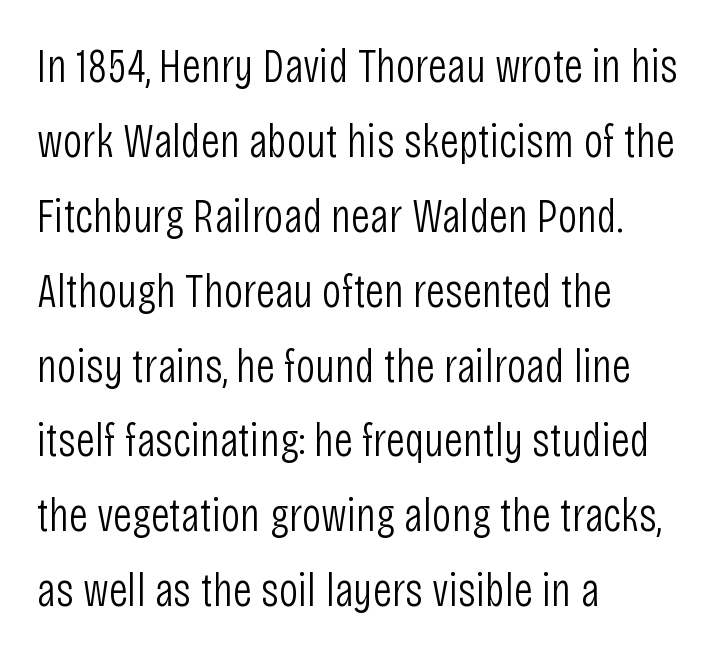
Q: Is the text bold? A: No.
Q: Is the text italic (slanted)? A: No, it is upright.
Q: Is the typeface a serif or a sans-serif typeface? A: Sans-serif.
Q: Is the text underlined? A: No.
Q: How is the paragraph aligned? A: Left-aligned.
Q: Is the spacing between letters normal or unusually wide? A: Normal.
Q: Is the spacing between lines tight, normal or loose? A: Normal.
Q: Width (condensed, normal, or wide)? A: Condensed.
Q: Stroke contrast? A: Low.
Q: x-height? A: Large.
Q: Monospaced? A: No.
